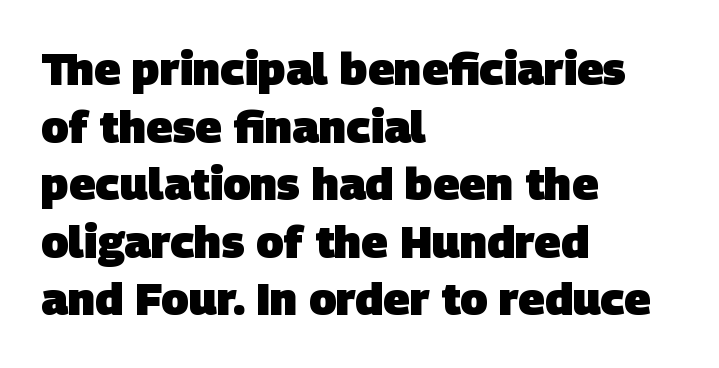
Q: Is the text bold? A: Yes.
Q: Is the typeface a serif or a sans-serif typeface? A: Sans-serif.
Q: Is the text underlined? A: No.
Q: How is the paragraph aligned? A: Left-aligned.
Q: Is the spacing between letters normal or unusually wide? A: Normal.
Q: Is the spacing between lines tight, normal or loose? A: Normal.
Q: Width (condensed, normal, or wide)? A: Normal.
Q: Stroke contrast? A: Low.
Q: x-height? A: Large.
Q: Monospaced? A: No.
